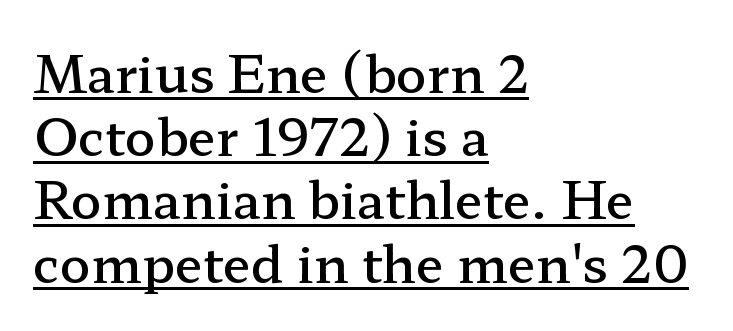
{"serif": "yes", "italic": "no", "bold": "semi", "weight": "semibold", "width": "wide", "stroke_contrast": "low", "x_height": "medium", "monospaced": "no", "underline": "yes", "align": "left", "line_spacing_ratio": 1.24, "letter_spacing": "normal", "letter_spacing_em": 0.0, "glyph_px": 51}
